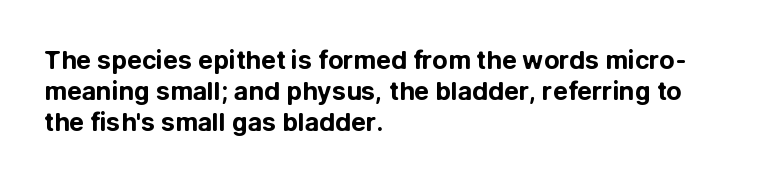
You'd pick this weight for a headline — it's a proper bold. Upright lettering throughout. Nothing unusual about the tracking: characters are spaced as the font intends. Check the space under the baseline: it is left empty.
